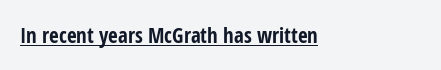
The image shows 21 px bold type, upright; set left-aligned, normal letter spacing, underlined.
